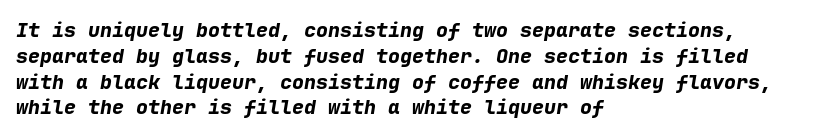
The image shows 20 px bold type, italic (leaning right); set left-aligned, normal line spacing (1.29x), normal letter spacing, not underlined.
